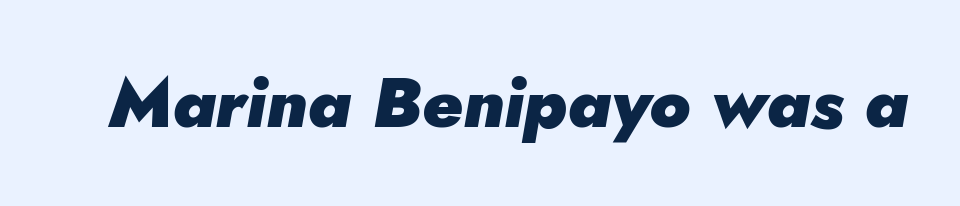
Q: Is the text bold? A: Yes.
Q: Is the text italic (slanted)? A: Yes, it leans right by about 5 degrees.
Q: Is the text underlined? A: No.
Q: Is the spacing between letters normal or unusually wide? A: Normal.
Q: Width (condensed, normal, or wide)? A: Normal.
Q: Stroke contrast? A: Low.
Q: x-height? A: Small.
Q: Monospaced? A: No.
